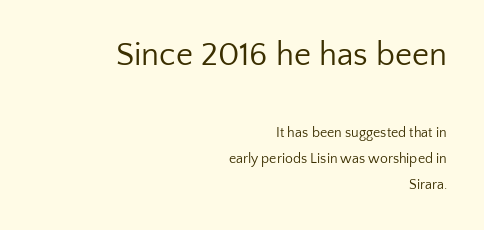
The image shows 33 px regular-weight sans-serif type, upright; set right-aligned, line spacing 1.86x, normal letter spacing, not underlined; the first (top) block is 2.36x larger; low stroke contrast and a medium x-height.
